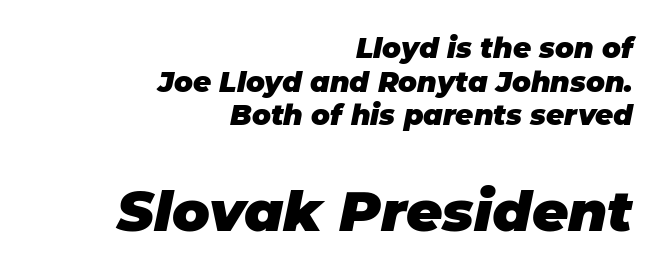
Q: Is the text bold? A: Yes.
Q: Is the text italic (slanted)? A: Yes, it leans right by about 11 degrees.
Q: Is the text underlined? A: No.
Q: How is the paragraph aligned? A: Right-aligned.
Q: Is the spacing between letters normal or unusually wide? A: Normal.
Q: Which block of text is set in a larger size, the first (top) or the second (bottom)? A: The second (bottom) one.
Q: Width (condensed, normal, or wide)? A: Normal.
Q: Stroke contrast? A: Low.
Q: x-height? A: Large.
Q: Monospaced? A: No.
